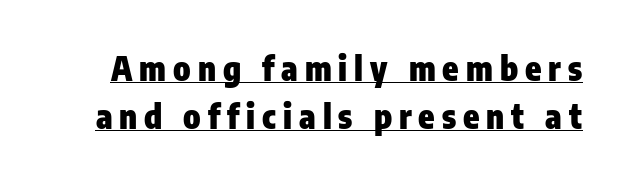
Does the weight exceed regular? Yes, all the way to bold. What decoration does the sample have? An underline. Characters follow at a spacing far wider than the type designer built in. Notice how descenders clear the ascenders below comfortably — that's standard leading. Nope, not italic — everything's standing straight. This is sans-serif lettering, the kind often seen on screens and signage.
